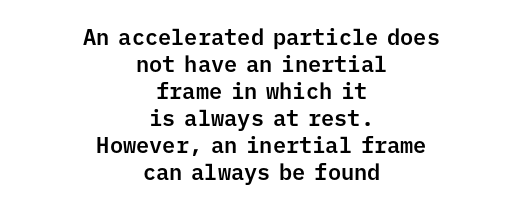
The whitespace from short lines is split evenly between both sides. Just letters on the line, the space beneath them empty. Notice how the stems are strictly vertical — no italics here. Tracking value appears to be zero — textbook default spacing.
